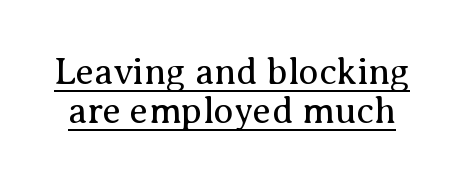
The image shows 37 px regular-weight serif type, upright; set tight line spacing (1.06x), normal letter spacing, underlined; medium stroke contrast and a medium x-height.
